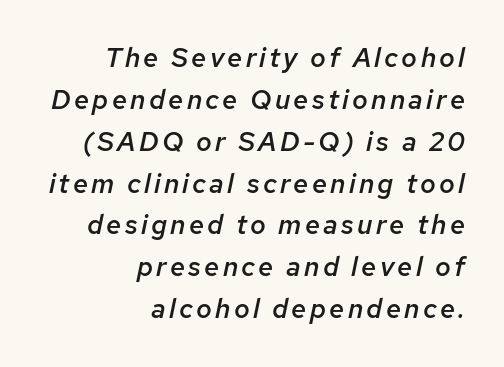
{"italic": "yes", "lean": "right", "slant_degrees": 12, "bold": "semi", "underline": "no", "align": "right", "line_spacing": "normal", "line_spacing_ratio": 1.55, "glyph_px": 27}
